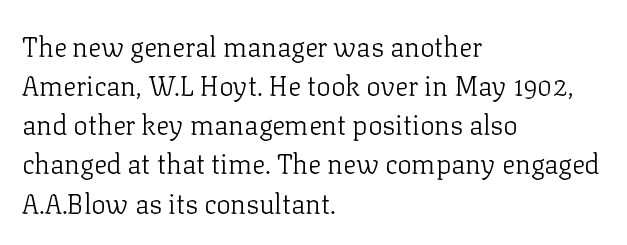
{"italic": "no", "bold": "no", "underline": "no", "align": "left", "line_spacing": "normal", "line_spacing_ratio": 1.45, "letter_spacing": "normal", "letter_spacing_em": 0.0, "glyph_px": 27}
